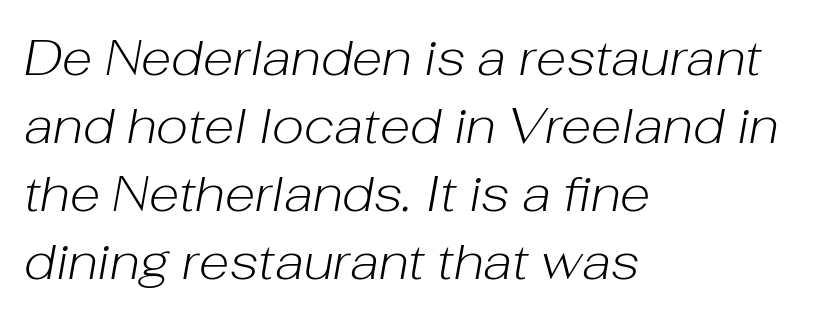
{"italic": "yes", "lean": "right", "slant_degrees": 10, "bold": "no", "weight": "light", "width": "normal", "stroke_contrast": "low", "x_height": "medium", "monospaced": "no", "underline": "no", "align": "left", "line_spacing": "normal", "line_spacing_ratio": 1.36, "letter_spacing": "normal", "letter_spacing_em": 0.0, "glyph_px": 50}
